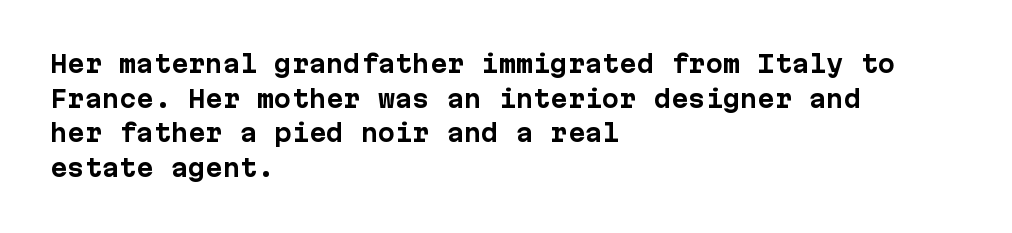
{"italic": "no", "bold": "yes", "underline": "no", "align": "left", "line_spacing": "normal", "line_spacing_ratio": 1.51, "letter_spacing": "normal", "letter_spacing_em": 0.0, "glyph_px": 23}
